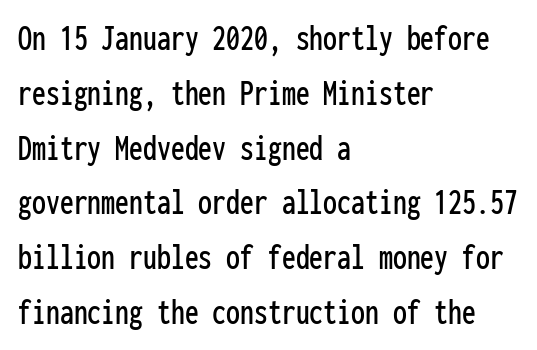
Q: Is the text italic (slanted)? A: No, it is upright.
Q: Is the typeface a serif or a sans-serif typeface? A: Sans-serif.
Q: Is the text underlined? A: No.
Q: How is the paragraph aligned? A: Left-aligned.
Q: Is the spacing between letters normal or unusually wide? A: Normal.
Q: Is the spacing between lines tight, normal or loose? A: Normal.
Q: Width (condensed, normal, or wide)? A: Condensed.
Q: Stroke contrast? A: Low.
Q: x-height? A: Medium.
Q: Monospaced? A: Yes.
